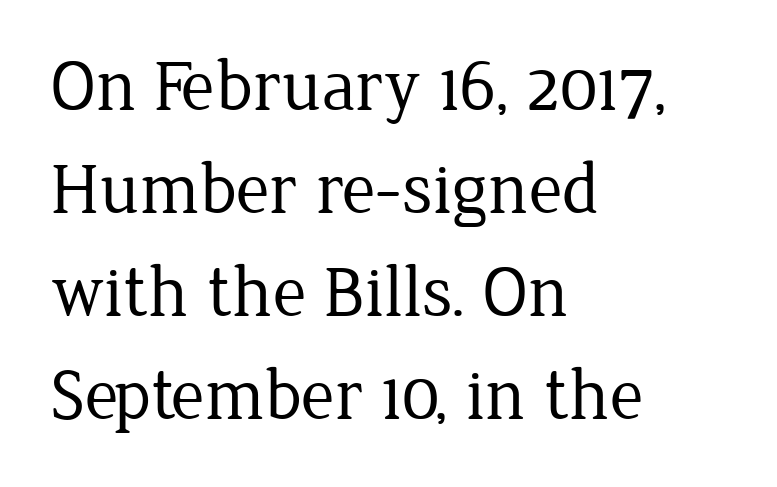
{"serif": "yes", "italic": "no", "bold": "no", "weight": "regular", "width": "normal", "stroke_contrast": "low", "x_height": "medium", "monospaced": "no", "underline": "no", "align": "left", "line_spacing": "normal", "line_spacing_ratio": 1.41, "letter_spacing": "normal", "letter_spacing_em": 0.0, "glyph_px": 73}
